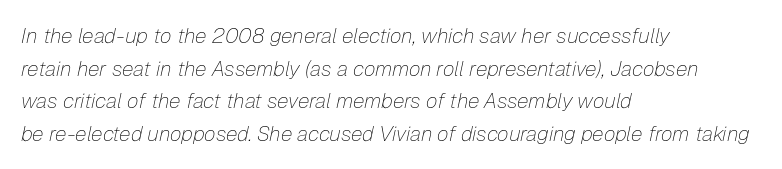
Q: Is the text bold? A: No.
Q: Is the text italic (slanted)? A: Yes, it leans right by about 12 degrees.
Q: Is the text underlined? A: No.
Q: How is the paragraph aligned? A: Left-aligned.
Q: Is the spacing between letters normal or unusually wide? A: Normal.
Q: Is the spacing between lines tight, normal or loose? A: Normal.
